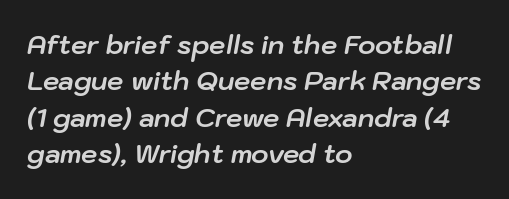
The image shows 26 px bold type, italic (leaning right); set left-aligned, normal line spacing (1.4x), normal letter spacing, not underlined.
